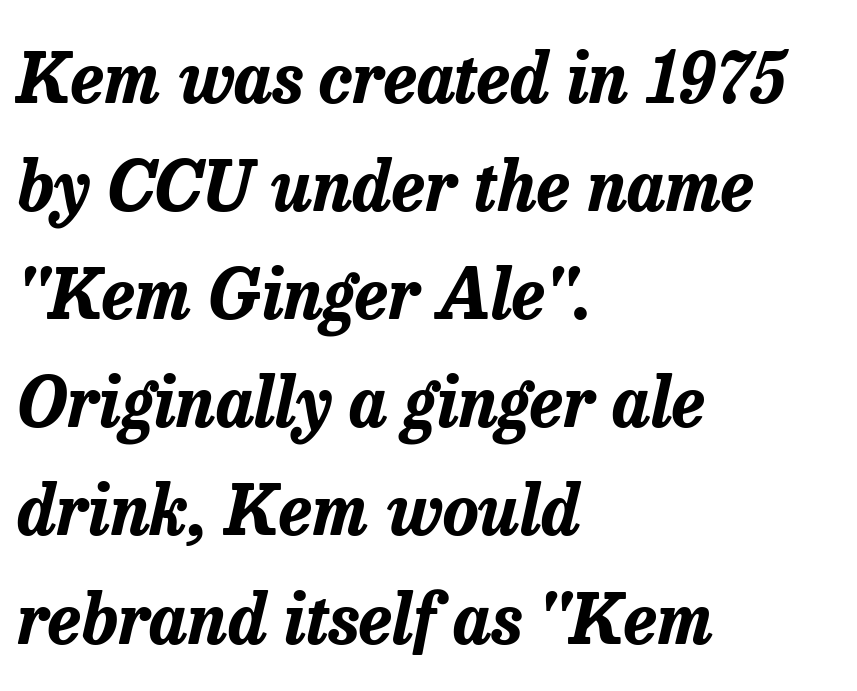
{"italic": "yes", "lean": "right", "slant_degrees": 13, "bold": "yes", "weight": "bold", "width": "normal", "stroke_contrast": "low", "x_height": "medium", "monospaced": "no", "underline": "no", "align": "left", "line_spacing": "normal", "line_spacing_ratio": 1.59, "letter_spacing": "normal", "letter_spacing_em": 0.0, "glyph_px": 68}
